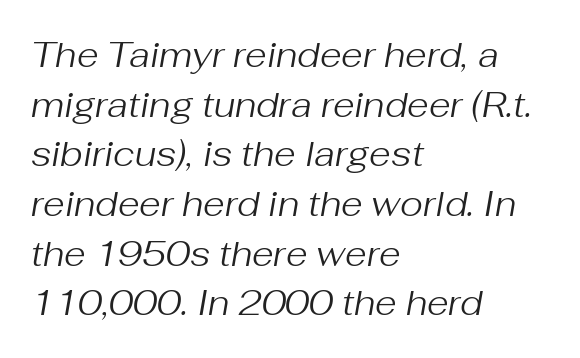
Italic? Definitely — the glyphs are oblique. Lines of text with bare space underneath. A student would call this left alignment; a typographer would say flush left, rag right. The block of text has a typical density, with ordinary space between rows. Observe the ordinary spacing: letters are neighbours, not strangers.
